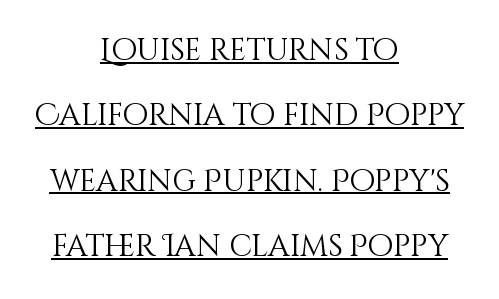
{"italic": "no", "bold": "no", "weight": "light", "width": "normal", "stroke_contrast": "medium", "x_height": "large", "monospaced": "no", "underline": "yes", "align": "center", "line_spacing": "loose", "line_spacing_ratio": 2.18, "letter_spacing": "normal", "letter_spacing_em": 0.0, "glyph_px": 30}
